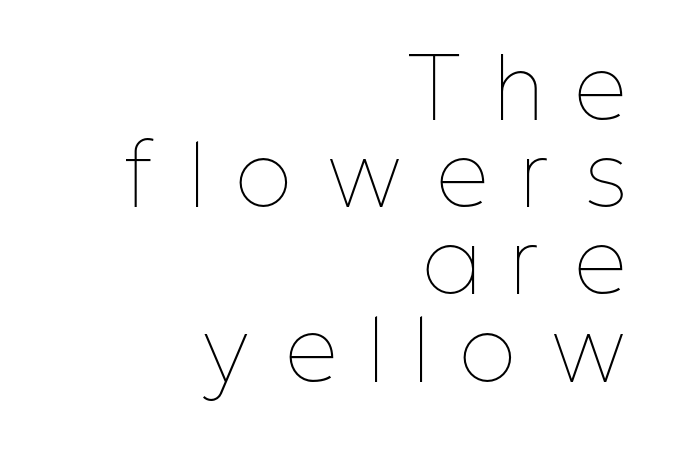
The image shows 80 px thin, condensed type, upright; set right-aligned, tight line spacing (1.09x), unusually wide letter spacing (+0.45 em), not underlined; low stroke contrast and a medium x-height.
